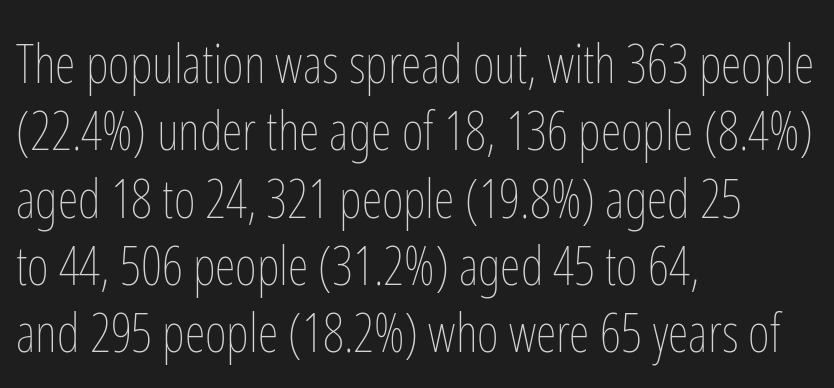
{"italic": "no", "bold": "no", "weight": "thin", "width": "condensed", "stroke_contrast": "low", "x_height": "medium", "monospaced": "no", "underline": "no", "align": "left", "line_spacing": "normal", "line_spacing_ratio": 1.27, "letter_spacing": "normal", "letter_spacing_em": 0.0, "glyph_px": 53}
